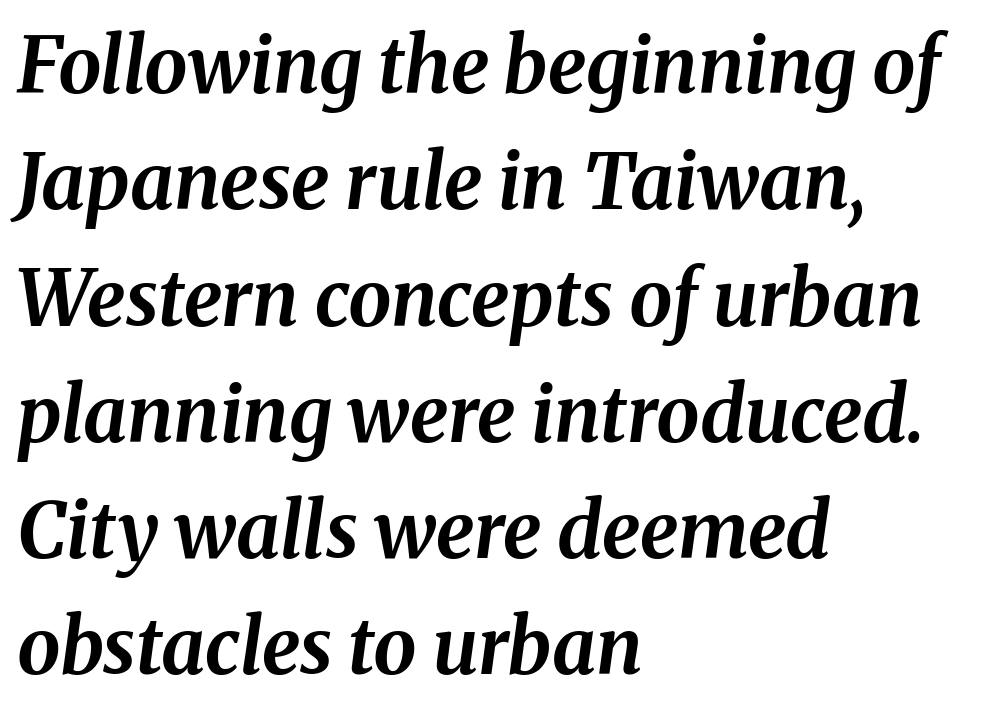
The image shows 77 px bold type, italic (leaning right); set left-aligned, normal line spacing (1.51x), normal letter spacing, not underlined; medium stroke contrast and a medium x-height.
